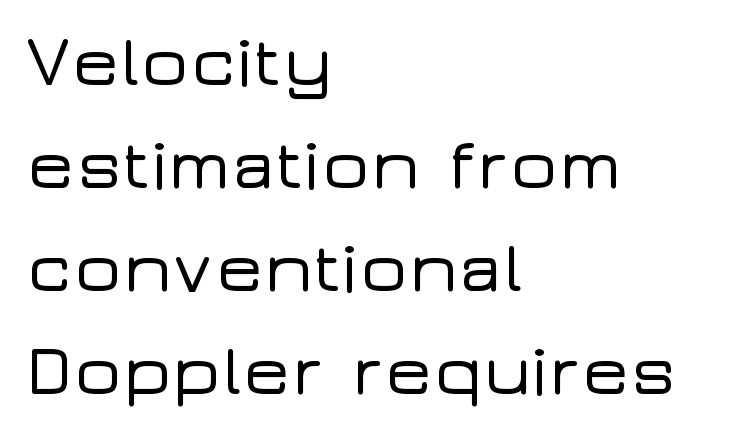
This sample has the flowing, uneven cadence of proportional lettering. Observe the ordinary spacing: letters are neighbours, not strangers. Glance below the letters and you will spot only blank space. Reading down the column, the eye jumps a familiar distance to each next line.
